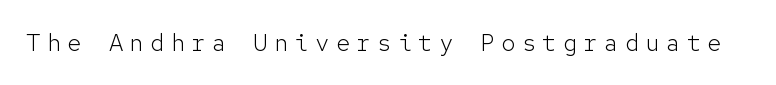
Q: Is the text bold? A: No.
Q: Is the text italic (slanted)? A: No, it is upright.
Q: Is the text underlined? A: No.
Q: Is the spacing between letters normal or unusually wide? A: Unusually wide.
